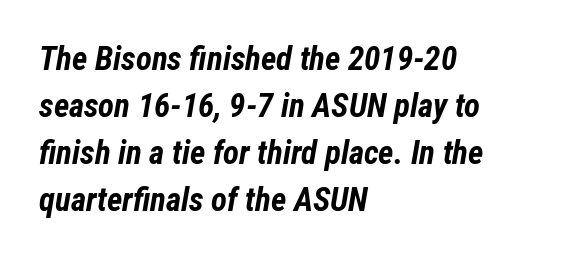
{"italic": "yes", "lean": "right", "slant_degrees": 12, "bold": "yes", "weight": "bold", "width": "condensed", "stroke_contrast": "low", "x_height": "medium", "monospaced": "no", "underline": "no", "align": "left", "line_spacing": "normal", "line_spacing_ratio": 1.42, "letter_spacing": "normal", "letter_spacing_em": 0.0, "glyph_px": 33}
